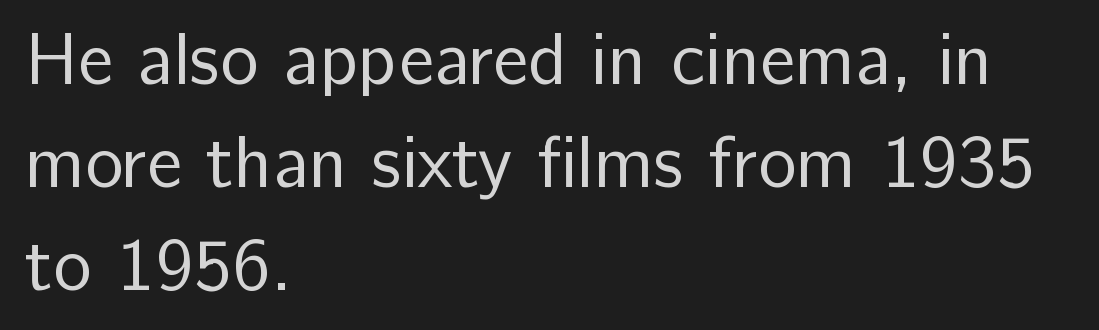
The image shows 73 px regular-weight sans-serif type, upright; set left-aligned, normal line spacing (1.41x), normal letter spacing, not underlined; low stroke contrast and a medium x-height.
